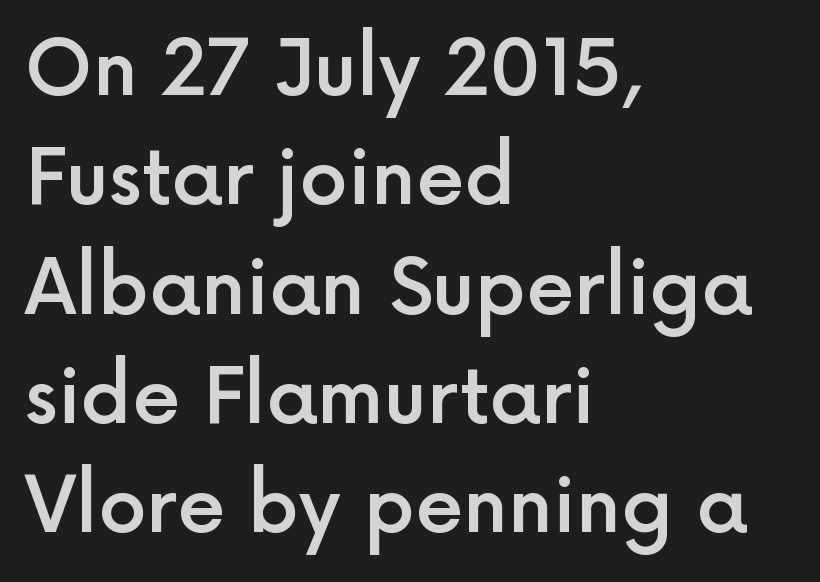
The gaps between neighbouring characters are ordinary and unremarkable. Leading: standard. Weight: semibold (demi). Italic: no, the glyphs are upright roman. The string is rendered with underlining switched off.
